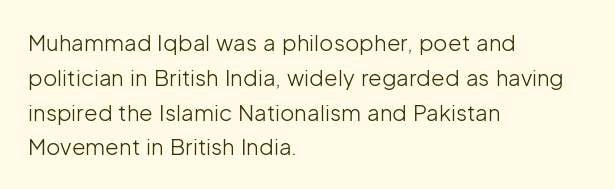
The image shows 22 px text type, upright; set left-aligned, normal line spacing (1.58x), normal letter spacing, not underlined.
